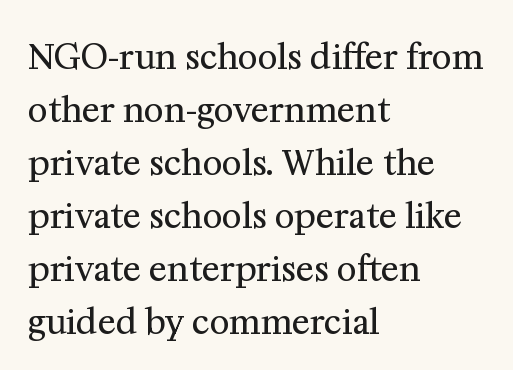
{"serif": "yes", "italic": "no", "bold": "no", "weight": "regular", "width": "normal", "stroke_contrast": "medium", "x_height": "medium", "monospaced": "no", "underline": "no", "align": "left", "line_spacing": "normal", "line_spacing_ratio": 1.56, "letter_spacing": "normal", "letter_spacing_em": 0.0, "glyph_px": 34}
